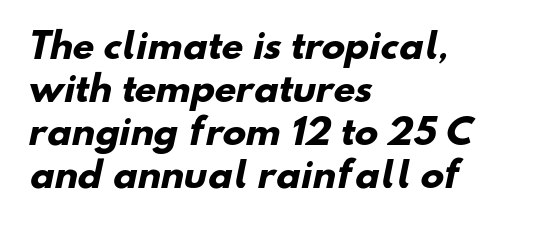
Varying glyph widths throughout — classic text-font behaviour. Does the weight exceed regular? Yes, all the way to bold. The passage shown is not underscored anywhere. In terms of letterform style, serifs are entirely absent.
